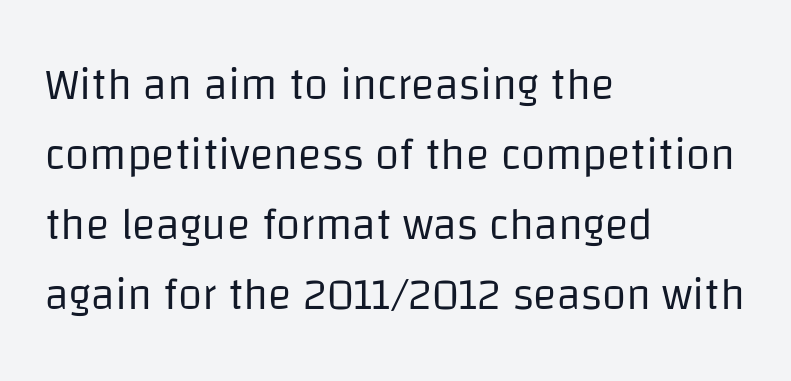
The image shows 44 px regular-weight sans-serif type, upright; set left-aligned, normal line spacing (1.59x), normal letter spacing, not underlined; low stroke contrast and a large x-height.
